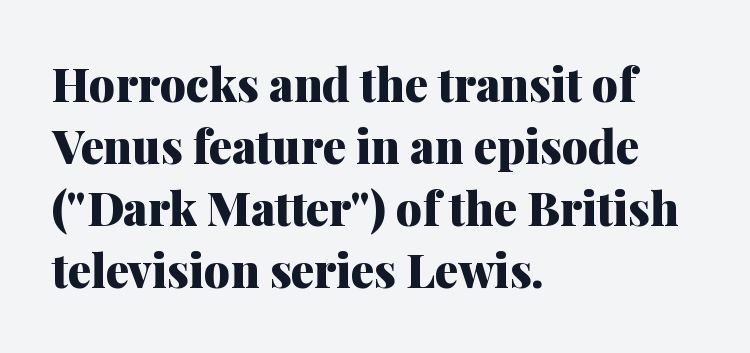
The image shows 46 px heavy serif type, upright; set left-aligned, normal line spacing (1.35x), normal letter spacing, not underlined; medium stroke contrast and a medium x-height.
